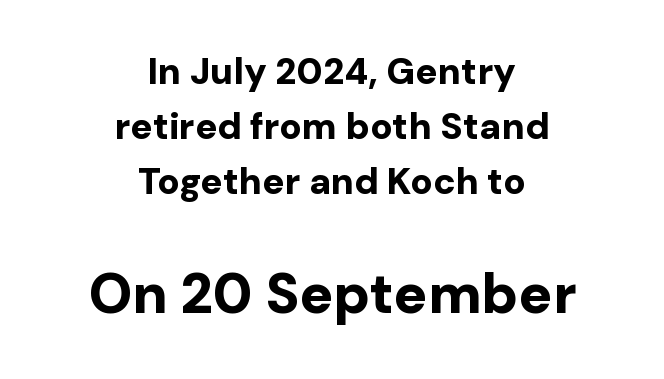
I'd call this a sans setting — the letters go barefoot. Regarding leading, the lines here are spaced in the standard way. Vertical strokes here are truly vertical. Each word holds together tightly as a unit, with standard inter-letter gaps. The lines in this sample share a center point and differ in where they start and stop.
